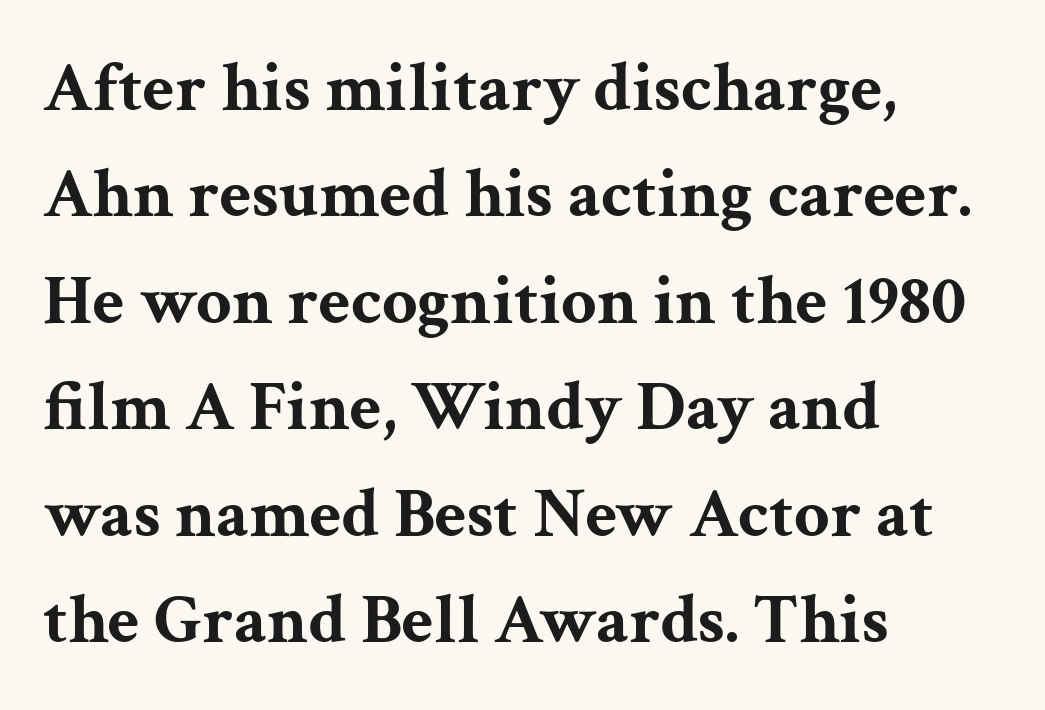
{"serif": "yes", "italic": "no", "bold": "yes", "weight": "bold", "width": "wide", "stroke_contrast": "medium", "x_height": "medium", "monospaced": "no", "underline": "no", "align": "left", "line_spacing": "normal", "line_spacing_ratio": 1.52, "letter_spacing": "normal", "letter_spacing_em": 0.0, "glyph_px": 70}
